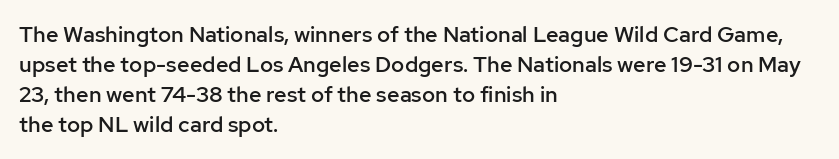
The rows are spaced the way most documents space them. Default kerning and tracking; the words read as compact shapes. Reading down the block, your eye returns to a fixed left position each line. The lettering stays uniformly vertical, giving the passage a roman look. Set as a demibold, roughly 600 on the weight scale.
